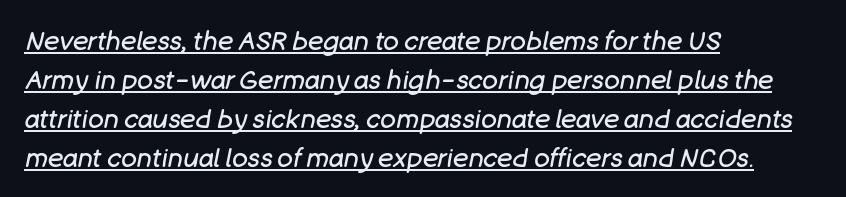
The image shows 26 px text type, italic (leaning right); set left-aligned, normal line spacing (1.5x), normal letter spacing, underlined.
